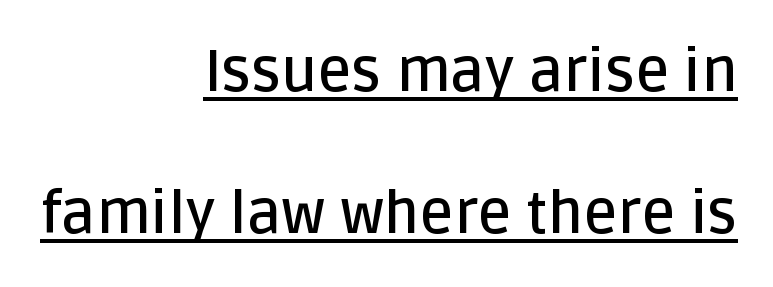
The image shows 59 px semibold sans-serif type, upright; set right-aligned, loose line spacing (2.4x), normal letter spacing, underlined; low stroke contrast and a large x-height.
